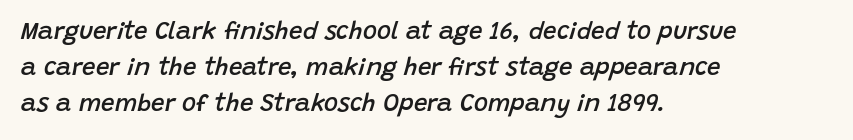
{"italic": "yes", "lean": "right", "slant_degrees": 15, "bold": "semi", "underline": "no", "align": "left", "line_spacing": "normal", "line_spacing_ratio": 1.51, "letter_spacing": "normal", "letter_spacing_em": 0.0, "glyph_px": 24}
